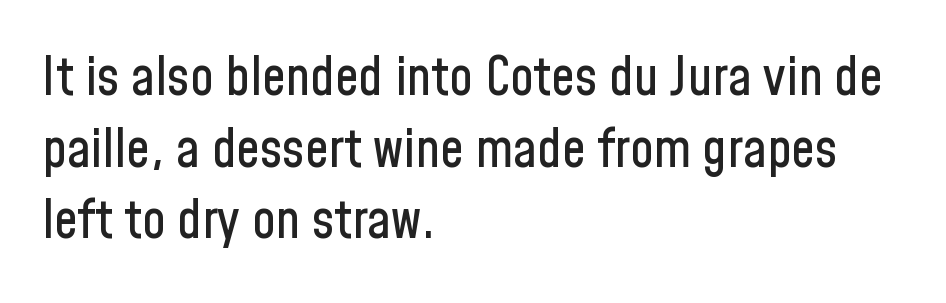
{"serif": "no", "italic": "no", "width": "condensed", "stroke_contrast": "low", "x_height": "medium", "monospaced": "no", "underline": "no", "align": "left", "line_spacing": "normal", "line_spacing_ratio": 1.35, "letter_spacing": "normal", "letter_spacing_em": 0.0, "glyph_px": 53}
